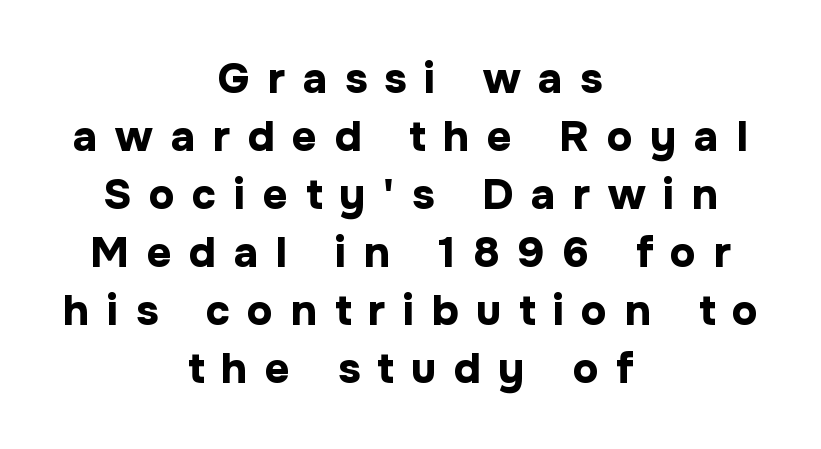
Q: Is the text bold? A: Yes.
Q: Is the text italic (slanted)? A: No, it is upright.
Q: Is the typeface a serif or a sans-serif typeface? A: Sans-serif.
Q: Is the text underlined? A: No.
Q: How is the paragraph aligned? A: Centered.
Q: Is the spacing between letters normal or unusually wide? A: Unusually wide.
Q: Is the spacing between lines tight, normal or loose? A: Normal.
Q: Width (condensed, normal, or wide)? A: Normal.
Q: Stroke contrast? A: Low.
Q: x-height? A: Medium.
Q: Monospaced? A: No.
